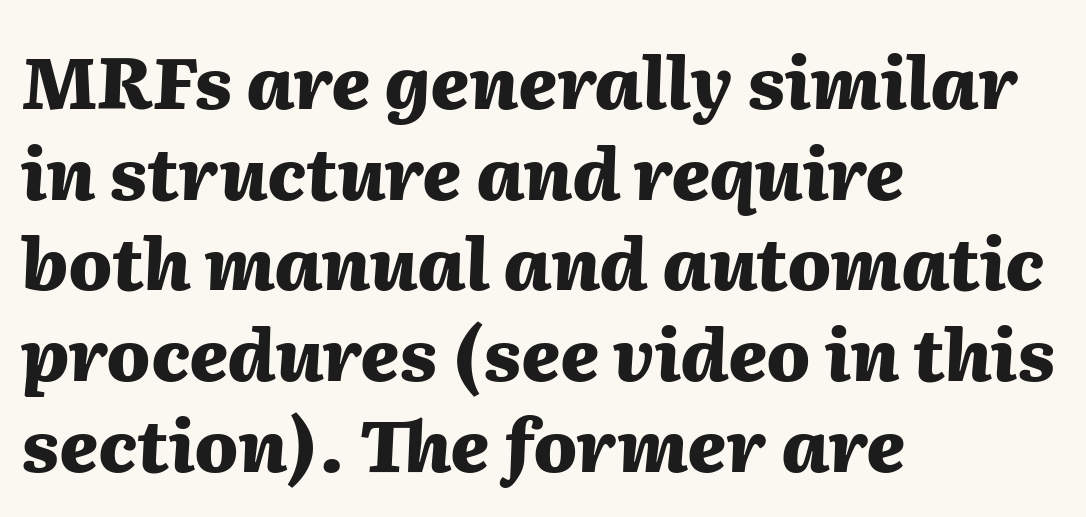
The image shows 72 px heavy type, italic (leaning right); set left-aligned, normal line spacing (1.26x), normal letter spacing, not underlined; medium stroke contrast and a medium x-height.
